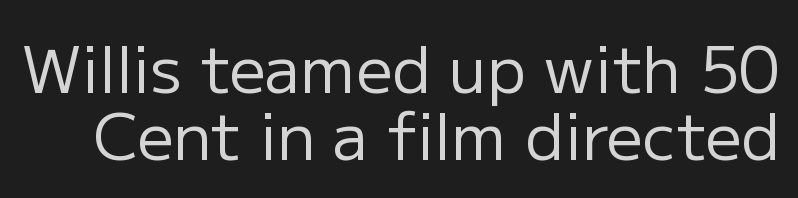
Is the letter spacing exaggerated? No — it looks like the ordinary default. The block of text is dense from top to bottom, with scant space between rows. Letters have the restrained weight of plain body copy at most. Nothing sits at the stroke ends, so this counts as sans-serif. Ascenders rise straight up at ninety degrees. You could not count columns in this text — the font is proportionally spaced.
